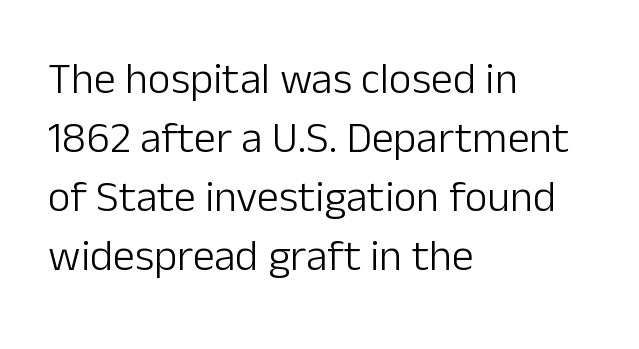
Character widths vary here, with narrow letters taking less room than wide ones. Ink coverage per letter is moderate at most. Typeset ragged right — the left edge is the straight one. Upright lettering throughout.
